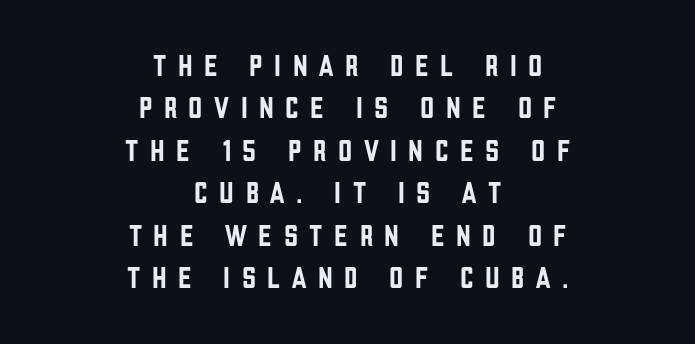
{"serif": "no", "italic": "no", "width": "condensed", "stroke_contrast": "low", "x_height": "large", "monospaced": "no", "underline": "no", "align": "center", "line_spacing": "normal", "line_spacing_ratio": 1.37, "letter_spacing": "wide", "letter_spacing_em": 0.37, "glyph_px": 31}
